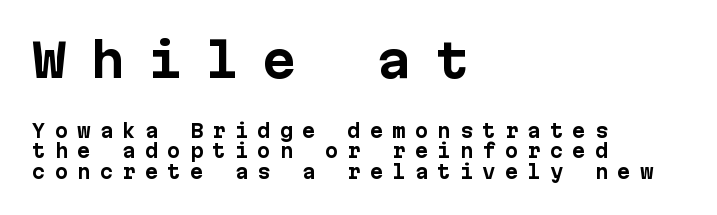
The image shows 46 px bold sans-serif type, upright; set left-aligned, tight line spacing (1.12x), unusually wide letter spacing (+0.5 em), not underlined; the first (top) block is 2.56x larger; low stroke contrast and a medium x-height.
